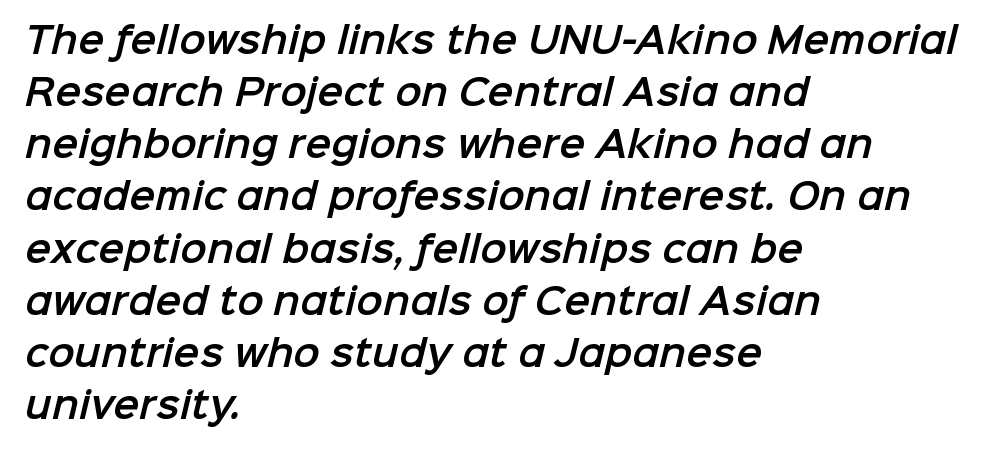
{"serif": "no", "width": "normal", "stroke_contrast": "low", "x_height": "medium", "monospaced": "no", "underline": "no", "align": "left", "line_spacing": "normal", "line_spacing_ratio": 1.49, "letter_spacing": "normal", "letter_spacing_em": 0.0, "glyph_px": 35}
